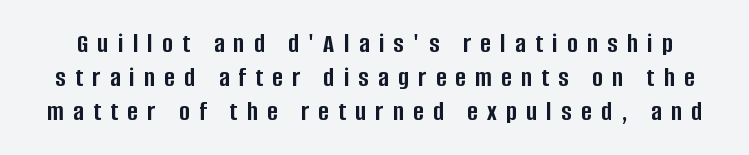
{"serif": "no", "italic": "no", "bold": "yes", "weight": "semibold", "width": "condensed", "stroke_contrast": "low", "x_height": "large", "monospaced": "no", "underline": "no", "line_spacing_ratio": 1.21, "letter_spacing": "wide", "letter_spacing_em": 0.34, "glyph_px": 28}
